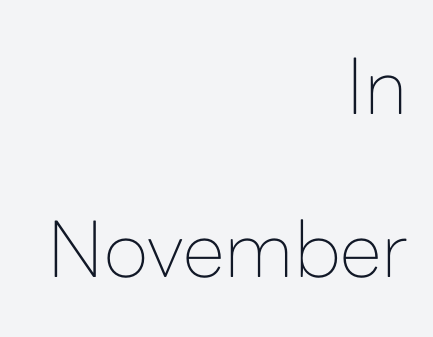
The line-height multiplier appears high, well above default. The characters display no serif detailing; their extremities are plain. The letters stand upright; this is a roman face. Compared with typical body copy, the letter spacing here is the same. Heaviness? Minimal to ordinary, like unemphasized prose.
